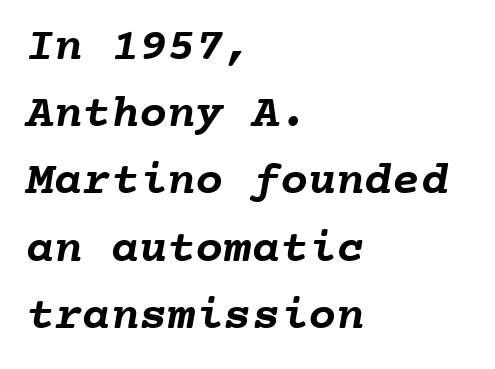
The image shows 47 px semibold type, monospaced; set left-aligned, normal line spacing (1.43x), normal letter spacing, not underlined; low stroke contrast and a medium x-height.
